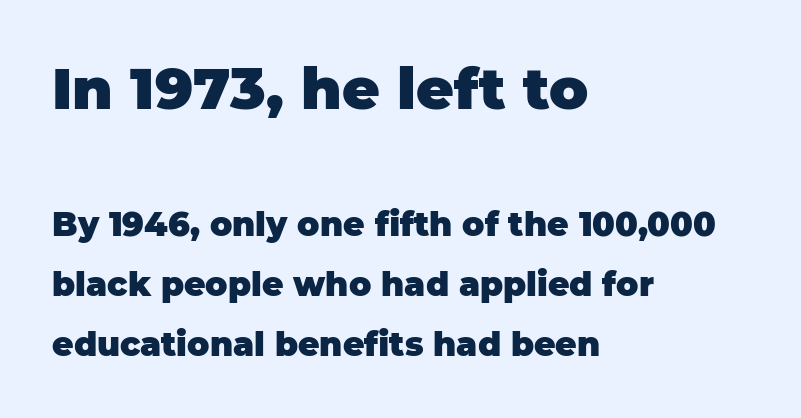
The image shows 58 px heavy sans-serif type, upright; set left-aligned, line spacing 1.82x, normal letter spacing, not underlined; the first (top) block is 1.76x larger; low stroke contrast and a large x-height.
